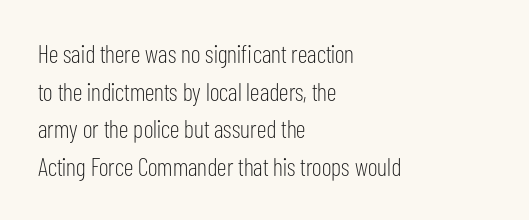
Q: Is the text bold? A: No.
Q: Is the text italic (slanted)? A: No, it is upright.
Q: Is the text underlined? A: No.
Q: How is the paragraph aligned? A: Left-aligned.
Q: Is the spacing between letters normal or unusually wide? A: Normal.
Q: Is the spacing between lines tight, normal or loose? A: Normal.
